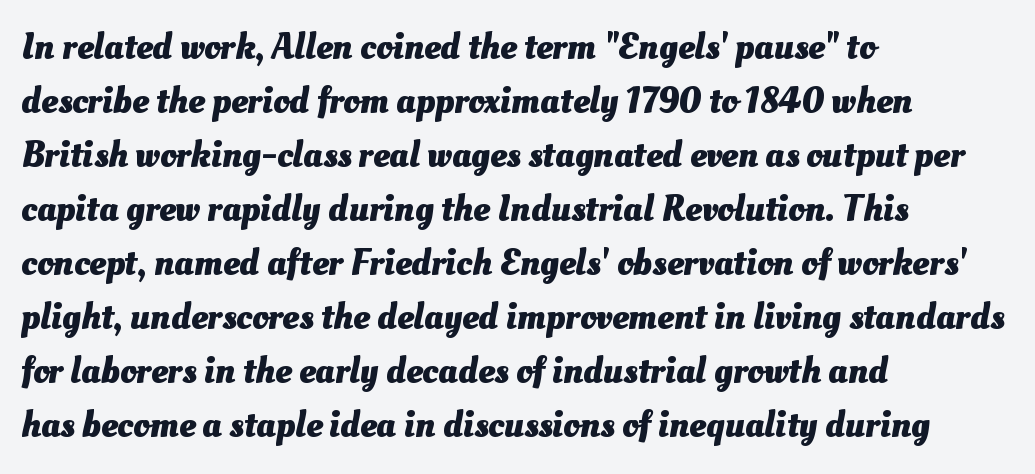
Q: Is the text bold? A: Yes.
Q: Is the text underlined? A: No.
Q: How is the paragraph aligned? A: Left-aligned.
Q: Is the spacing between letters normal or unusually wide? A: Normal.
Q: Is the spacing between lines tight, normal or loose? A: Normal.
Q: Width (condensed, normal, or wide)? A: Normal.
Q: Stroke contrast? A: Medium.
Q: x-height? A: Small.
Q: Monospaced? A: No.
